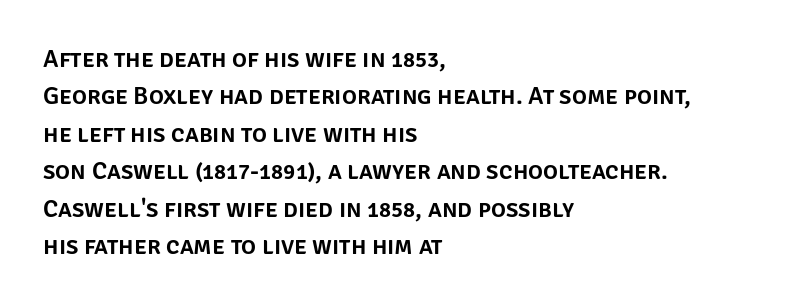
The image shows 25 px text type, upright; set left-aligned, normal line spacing (1.5x), normal letter spacing, not underlined.
